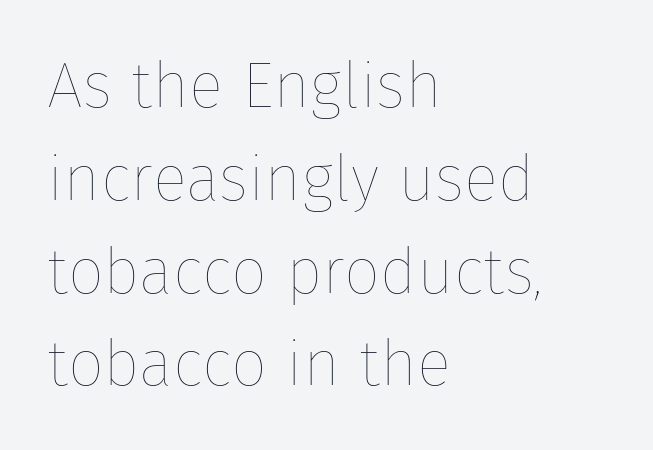
Students, note that the glyphs here touch the page at normal intervals. Is there much room between lines? A standard amount, neither cramped nor airy. Layout note: lines flush left. No letter is thick-stroked: the sample isn't bold. It's the straight-up-and-down kind of type.
